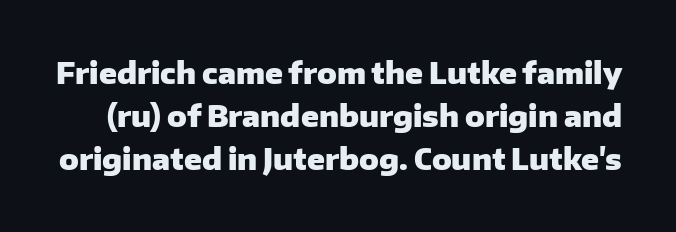
{"serif": "no", "italic": "no", "bold": "yes", "weight": "heavy", "width": "normal", "stroke_contrast": "low", "x_height": "medium", "monospaced": "no", "underline": "no", "line_spacing": "normal", "line_spacing_ratio": 1.49, "letter_spacing": "normal", "letter_spacing_em": 0.0, "glyph_px": 29}
